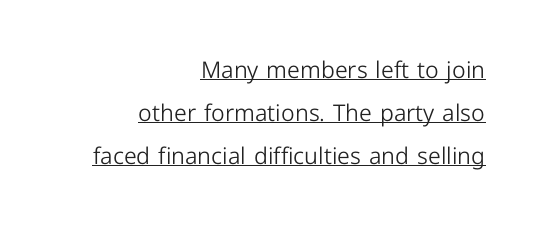
The typesetter chose a ragged-left arrangement here. Italic: no, the glyphs are upright roman. Default kerning and tracking; the words read as compact shapes. The passage shown is underscored from start to finish.
